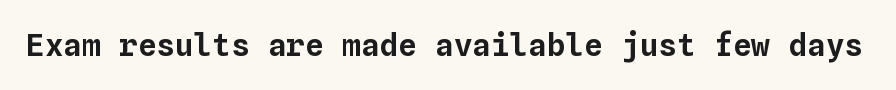
Q: Is the text italic (slanted)? A: No, it is upright.
Q: Is the text underlined? A: No.
Q: Is the spacing between letters normal or unusually wide? A: Normal.
Q: Width (condensed, normal, or wide)? A: Normal.
Q: Stroke contrast? A: Low.
Q: x-height? A: Medium.
Q: Monospaced? A: Yes.
